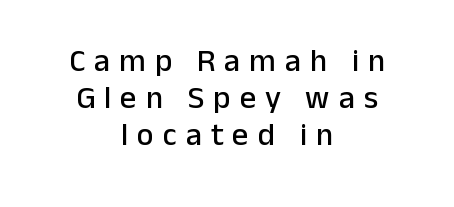
The image shows 32 px sans-serif type, upright; set centered, line spacing 1.16x, unusually wide letter spacing (+0.28 em), not underlined; low stroke contrast and a medium x-height.
